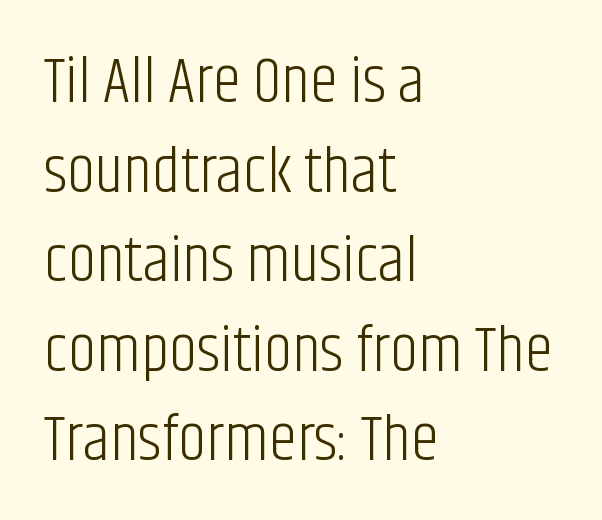
{"serif": "no", "italic": "no", "bold": "no", "weight": "light", "width": "condensed", "stroke_contrast": "low", "x_height": "large", "monospaced": "no", "underline": "no", "align": "left", "line_spacing": "normal", "line_spacing_ratio": 1.4, "letter_spacing": "normal", "letter_spacing_em": 0.0, "glyph_px": 64}
